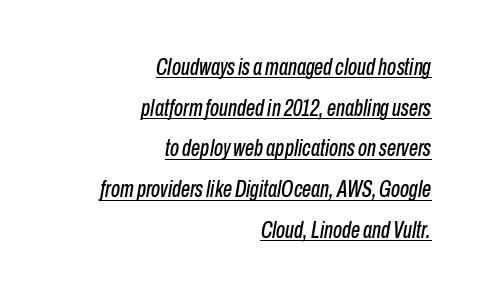
{"italic": "yes", "lean": "right", "slant_degrees": 10, "underline": "yes", "align": "right", "line_spacing_ratio": 1.77, "letter_spacing": "normal", "letter_spacing_em": 0.0, "glyph_px": 23}
